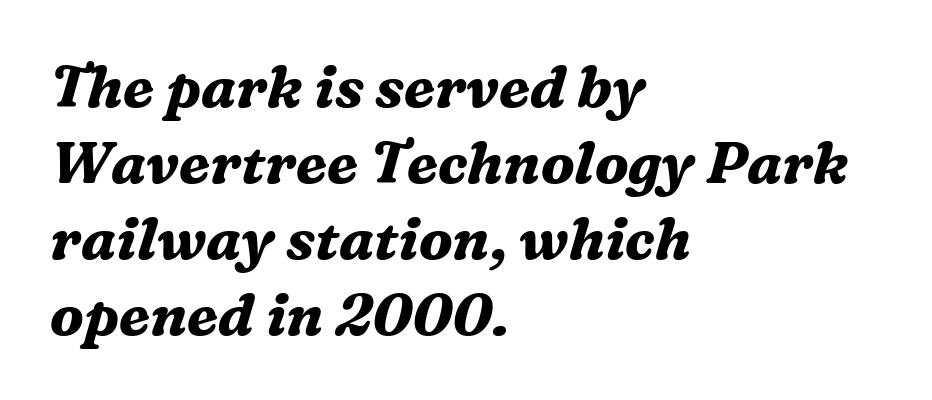
Italic? Definitely — the glyphs are oblique. These lines sit exactly where default settings would place them. Here the glyphs are tracked normally, forming tight word shapes. Which margin do the lines hug? The left one — the right edge is uneven. You can tell from the footed stems that serif type was used.
